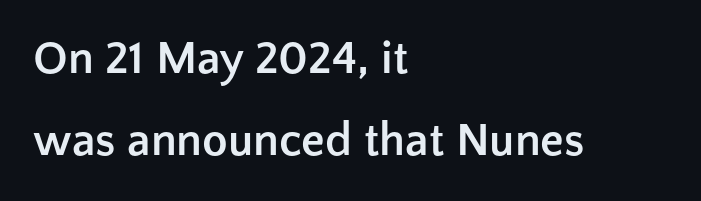
The image shows 47 px semibold sans-serif type, upright; set left-aligned, line spacing 1.74x, normal letter spacing, not underlined; low stroke contrast and a medium x-height.
